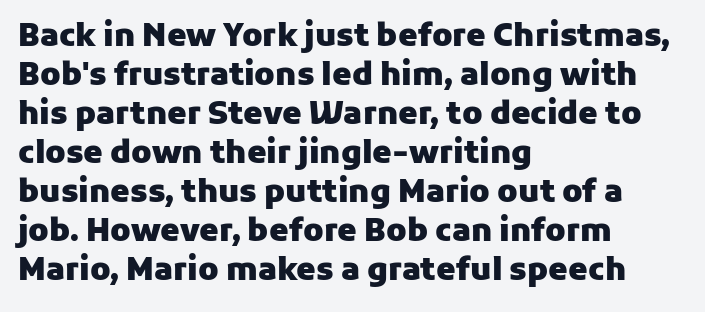
The image shows 31 px heavy sans-serif type, upright; set left-aligned, normal line spacing (1.26x), normal letter spacing, not underlined; low stroke contrast and a medium x-height.
